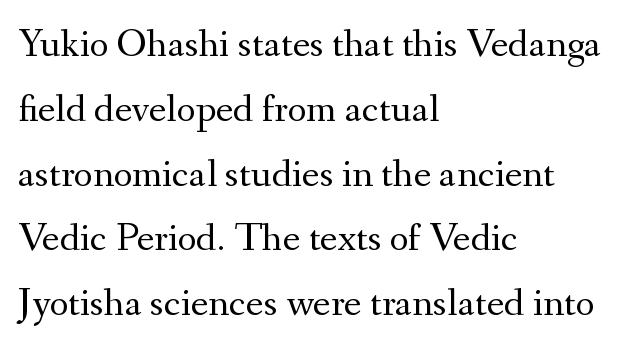
The image shows 41 px regular-weight serif type, upright; set left-aligned, normal line spacing (1.58x), normal letter spacing, not underlined; medium stroke contrast and a small x-height.
